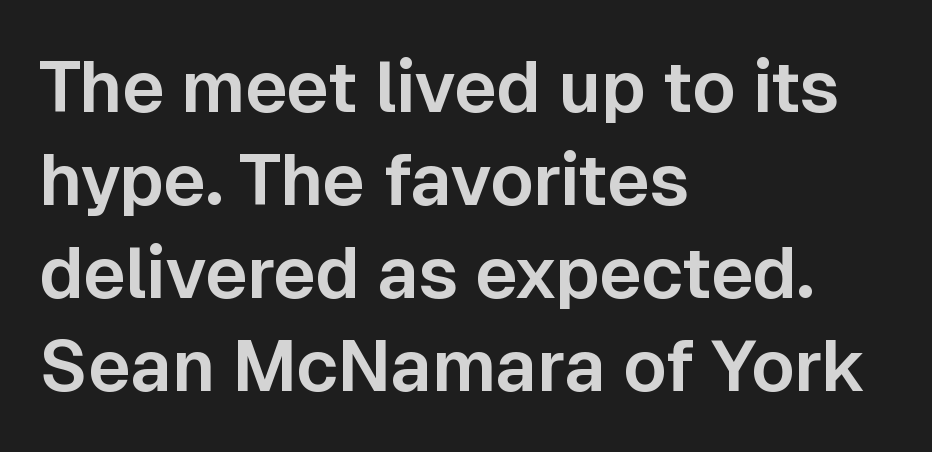
The image shows 72 px sans-serif type, upright; set left-aligned, normal line spacing (1.29x), normal letter spacing, not underlined; low stroke contrast and a medium x-height.
